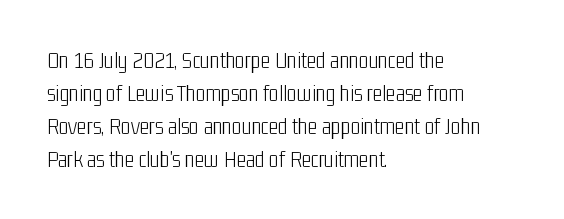
{"italic": "no", "bold": "no", "underline": "no", "align": "left", "line_spacing": "normal", "line_spacing_ratio": 1.43, "letter_spacing": "normal", "letter_spacing_em": 0.0, "glyph_px": 23}
